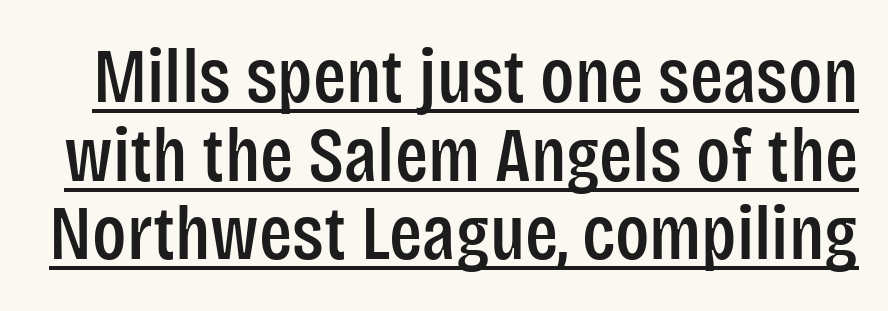
The image shows 77 px condensed sans-serif type, upright; set tight line spacing (1.02x), normal letter spacing, underlined; low stroke contrast and a large x-height.
